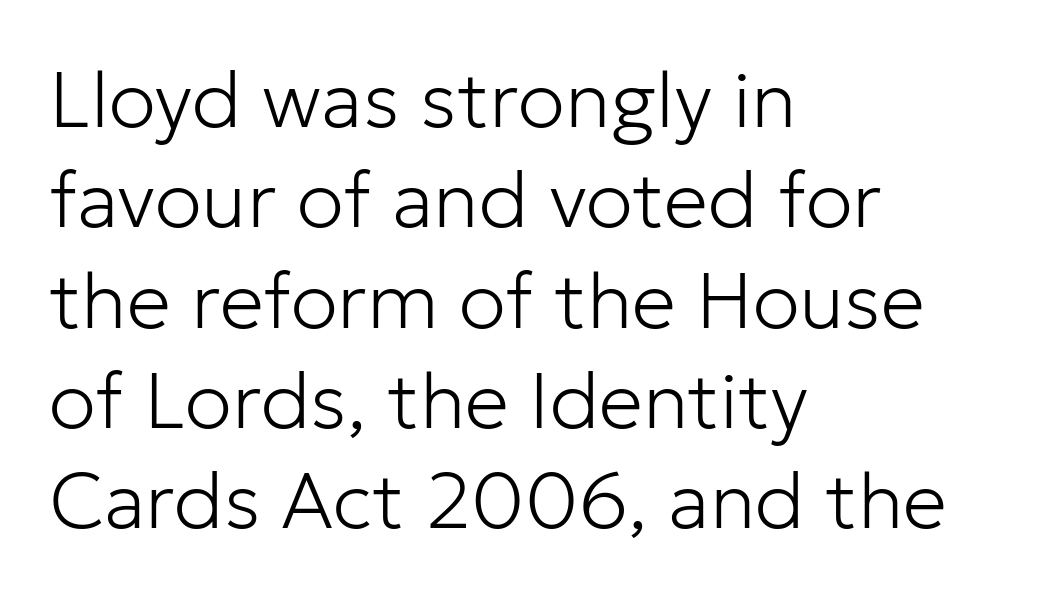
{"serif": "no", "italic": "no", "bold": "no", "weight": "light", "width": "normal", "stroke_contrast": "low", "x_height": "medium", "monospaced": "no", "underline": "no", "align": "left", "line_spacing": "normal", "line_spacing_ratio": 1.27, "letter_spacing": "normal", "letter_spacing_em": 0.0, "glyph_px": 79}
